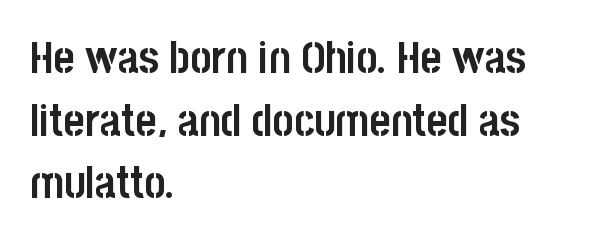
Q: Is the text bold? A: Yes.
Q: Is the text italic (slanted)? A: No, it is upright.
Q: Is the typeface a serif or a sans-serif typeface? A: Sans-serif.
Q: Is the text underlined? A: No.
Q: How is the paragraph aligned? A: Left-aligned.
Q: Is the spacing between letters normal or unusually wide? A: Normal.
Q: Is the spacing between lines tight, normal or loose? A: Normal.
Q: Width (condensed, normal, or wide)? A: Condensed.
Q: Stroke contrast? A: Low.
Q: x-height? A: Large.
Q: Monospaced? A: No.
